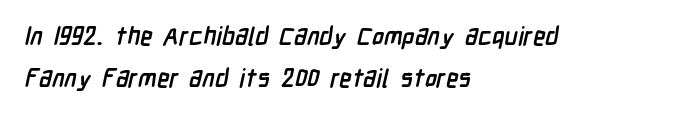
The image shows 25 px bold type; set left-aligned, normal line spacing (1.69x), normal letter spacing, not underlined.
